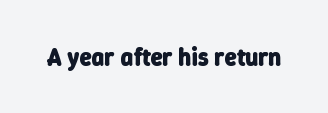
Q: Is the text bold? A: Yes.
Q: Is the text underlined? A: No.
Q: Is the spacing between letters normal or unusually wide? A: Normal.
